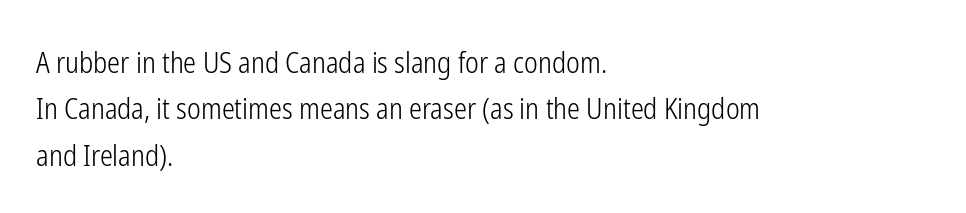
All the whitespace from short lines collects on the right. This sample uses a sans-serif face. A typesetter would call this zero additional tracking. Note the varied advance widths — an 'i' is clearly narrower than an 'm'. The glyphs are unaccompanied by any horizontal stroke below them.
